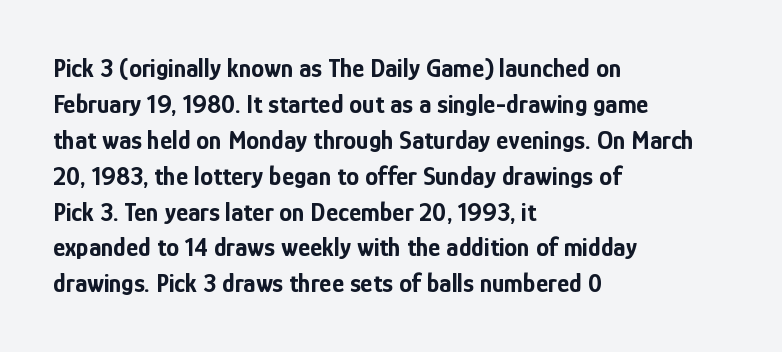
The image shows 26 px bold type, upright; set left-aligned, normal line spacing (1.38x), normal letter spacing, not underlined.
